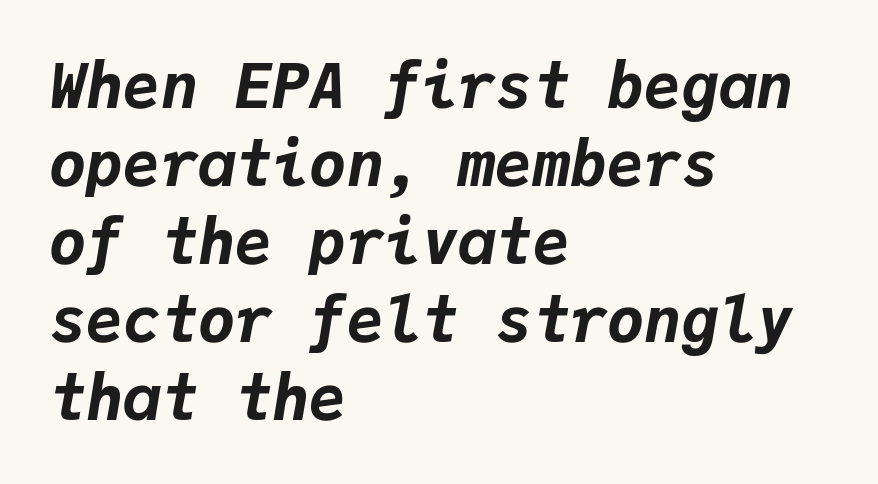
{"italic": "yes", "lean": "right", "slant_degrees": 9, "bold": "yes", "weight": "bold", "width": "normal", "stroke_contrast": "low", "x_height": "medium", "monospaced": "yes", "underline": "no", "align": "left", "line_spacing": "normal", "line_spacing_ratio": 1.26, "letter_spacing": "normal", "letter_spacing_em": 0.0, "glyph_px": 62}
